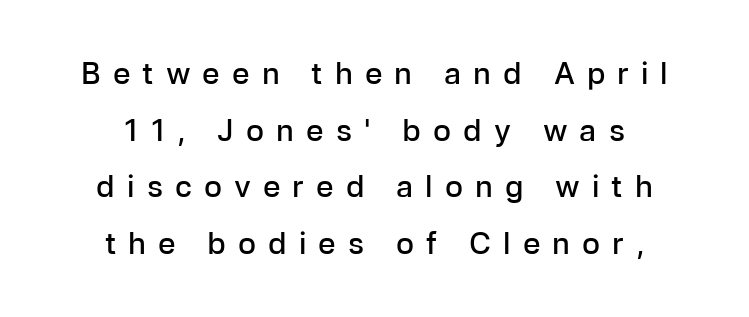
Q: Is the text bold? A: Semi-bold.
Q: Is the text italic (slanted)? A: No, it is upright.
Q: Is the typeface a serif or a sans-serif typeface? A: Sans-serif.
Q: Is the text underlined? A: No.
Q: How is the paragraph aligned? A: Centered.
Q: Is the spacing between letters normal or unusually wide? A: Unusually wide.
Q: Width (condensed, normal, or wide)? A: Normal.
Q: Stroke contrast? A: Low.
Q: x-height? A: Medium.
Q: Monospaced? A: No.
